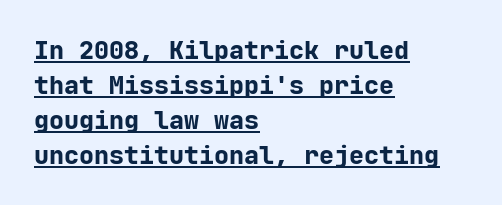
{"italic": "no", "bold": "yes", "underline": "yes", "align": "left", "line_spacing": "normal", "line_spacing_ratio": 1.4, "letter_spacing": "normal", "letter_spacing_em": 0.0, "glyph_px": 25}
